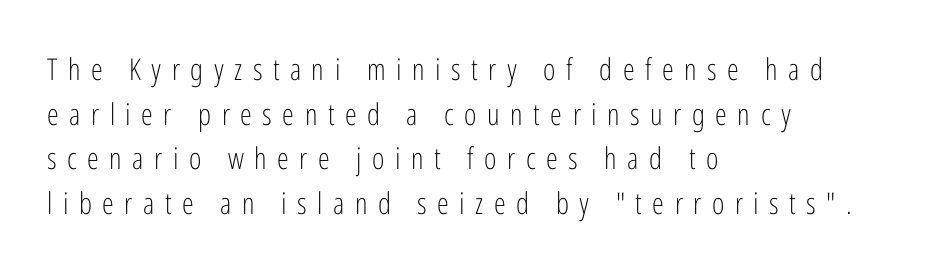
Q: Is the text bold? A: No.
Q: Is the text italic (slanted)? A: No, it is upright.
Q: Is the typeface a serif or a sans-serif typeface? A: Sans-serif.
Q: Is the text underlined? A: No.
Q: How is the paragraph aligned? A: Left-aligned.
Q: Is the spacing between letters normal or unusually wide? A: Unusually wide.
Q: Is the spacing between lines tight, normal or loose? A: Normal.
Q: Width (condensed, normal, or wide)? A: Condensed.
Q: Stroke contrast? A: Low.
Q: x-height? A: Medium.
Q: Monospaced? A: No.
